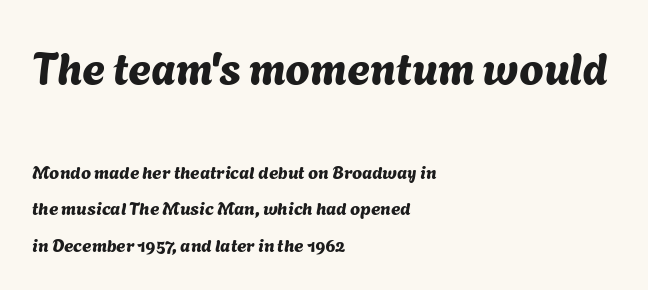
The image shows 44 px sans-serif type; set left-aligned, loose line spacing (2.03x), normal letter spacing, not underlined; the first (top) block is 2.44x larger; medium stroke contrast and a medium x-height.
